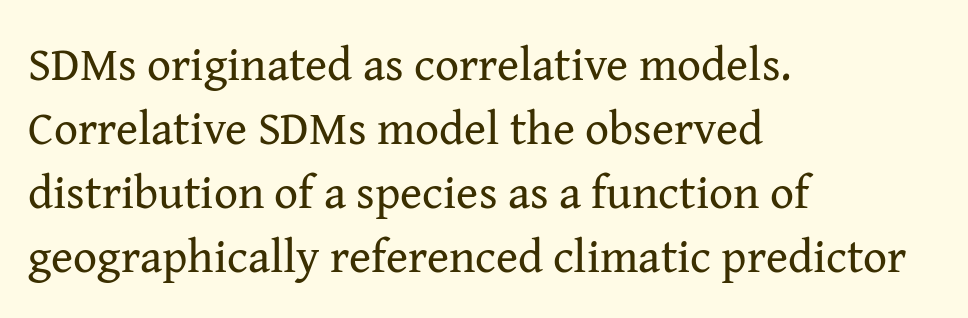
The image shows 47 px regular-weight serif type, upright; set left-aligned, normal line spacing (1.36x), normal letter spacing, not underlined; medium stroke contrast and a medium x-height.
